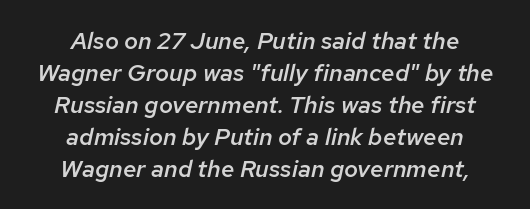
Q: Is the text bold? A: Semi-bold.
Q: Is the text italic (slanted)? A: Yes, it leans right by about 12 degrees.
Q: Is the text underlined? A: No.
Q: How is the paragraph aligned? A: Centered.
Q: Is the spacing between letters normal or unusually wide? A: Normal.
Q: Is the spacing between lines tight, normal or loose? A: Normal.
